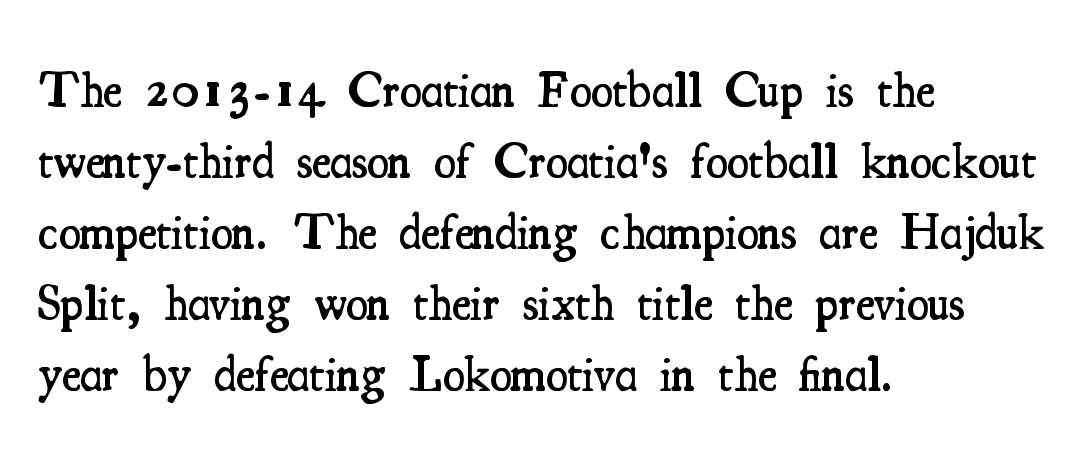
How heavy is the stroke? Medium-heavy — a semibold, shy of bold. The designer left line spacing at the default. Italic? Not at all — the glyphs are vertical. The passage is arranged the way most books set body copy — flush left. Words float on clear page, feet unadorned. The rendering shows small feet on the letterforms — a serif design.
